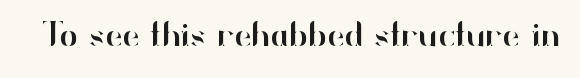
Q: Is the text italic (slanted)? A: No, it is upright.
Q: Is the typeface a serif or a sans-serif typeface? A: Sans-serif.
Q: Is the text underlined? A: No.
Q: Is the spacing between letters normal or unusually wide? A: Normal.
Q: Width (condensed, normal, or wide)? A: Normal.
Q: Stroke contrast? A: High.
Q: x-height? A: Small.
Q: Monospaced? A: No.
